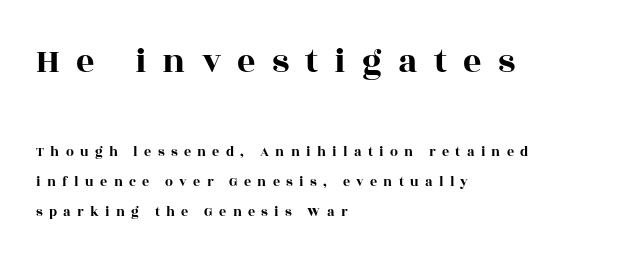
The image shows 36 px wide serif type, upright; set left-aligned, loose line spacing (2.15x), unusually wide letter spacing (+0.45 em), not underlined; the first (top) block is 2.57x larger; a large x-height.
